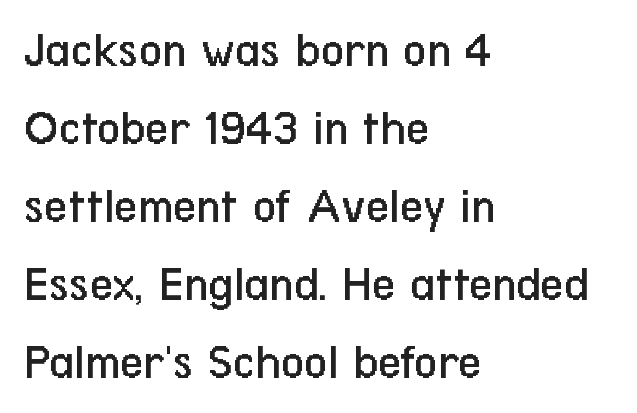
Bare-footed words on every line. Posture: upright roman. A typesetter would call this zero additional tracking. Horizontally, the lines are justified to the leading edge only. The passage shown is not bold in any degree. Serif or sans? Sans — the stroke terminals are bare.
